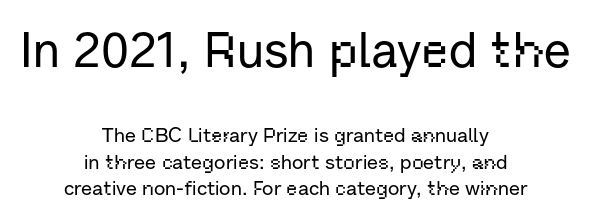
Q: Is the text italic (slanted)? A: No, it is upright.
Q: Is the typeface a serif or a sans-serif typeface? A: Sans-serif.
Q: Is the text underlined? A: No.
Q: How is the paragraph aligned? A: Centered.
Q: Is the spacing between letters normal or unusually wide? A: Normal.
Q: Is the spacing between lines tight, normal or loose? A: Normal.
Q: Which block of text is set in a larger size, the first (top) or the second (bottom)? A: The first (top) one.
Q: Width (condensed, normal, or wide)? A: Normal.
Q: Stroke contrast? A: Low.
Q: x-height? A: Medium.
Q: Monospaced? A: No.
